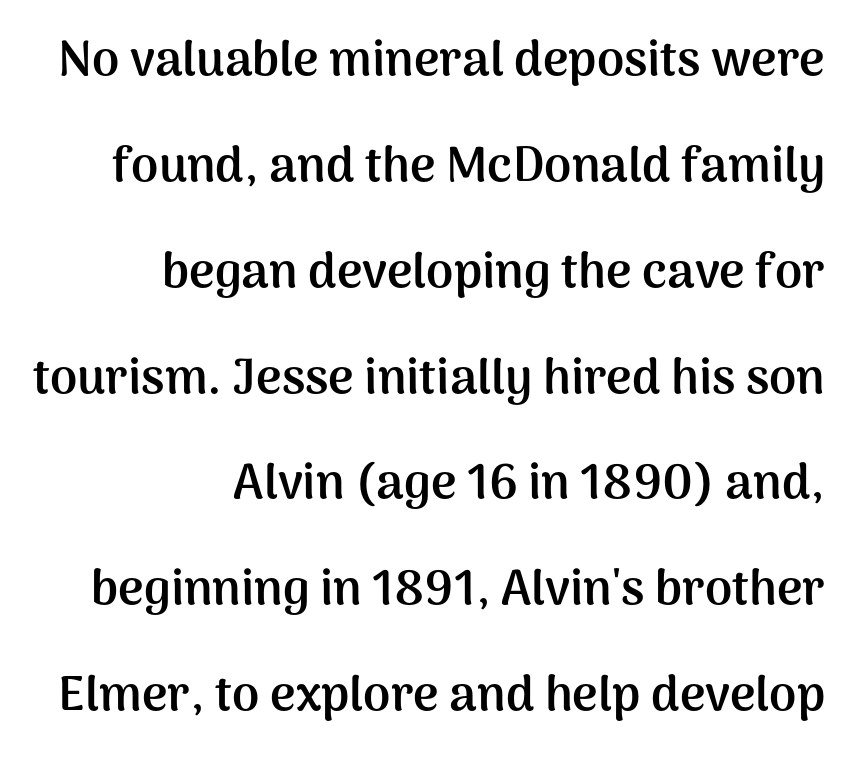
The image shows 49 px semibold sans-serif type, upright; set right-aligned, loose line spacing (2.16x), normal letter spacing, not underlined; medium stroke contrast and a medium x-height.
